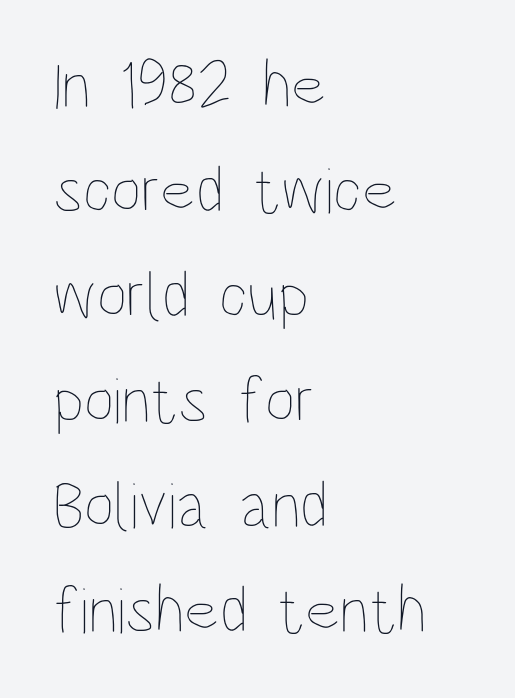
Q: Is the text bold? A: No.
Q: Is the text italic (slanted)? A: No, it is upright.
Q: Is the text underlined? A: No.
Q: How is the paragraph aligned? A: Left-aligned.
Q: Is the spacing between letters normal or unusually wide? A: Normal.
Q: Is the spacing between lines tight, normal or loose? A: Normal.
Q: Width (condensed, normal, or wide)? A: Condensed.
Q: Stroke contrast? A: Low.
Q: x-height? A: Large.
Q: Monospaced? A: No.
